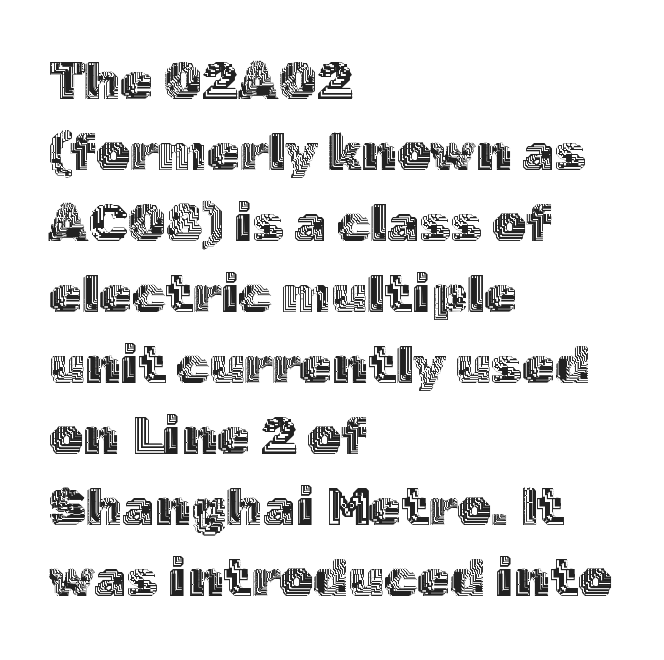
You can tell it's not italic because the verticals are truly vertical. Here the designer chose a conventional face with non-uniform glyph widths. Tracking here is standard; glyphs follow each other at the usual distance. Check under the words: just untouched page.
